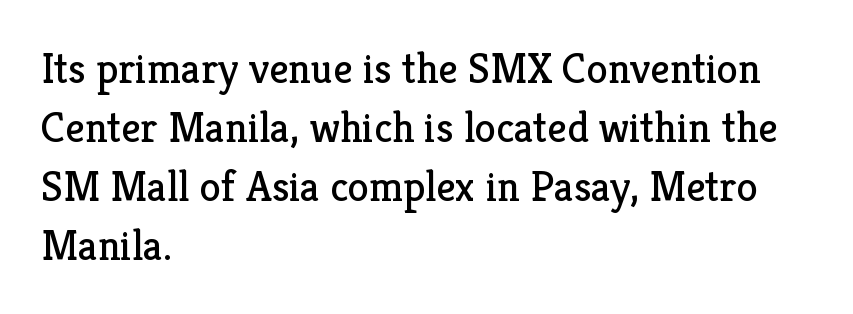
{"serif": "yes", "italic": "no", "bold": "no", "weight": "regular", "width": "normal", "stroke_contrast": "low", "x_height": "medium", "monospaced": "no", "underline": "no", "align": "left", "line_spacing": "normal", "line_spacing_ratio": 1.37, "letter_spacing": "normal", "letter_spacing_em": 0.0, "glyph_px": 43}
